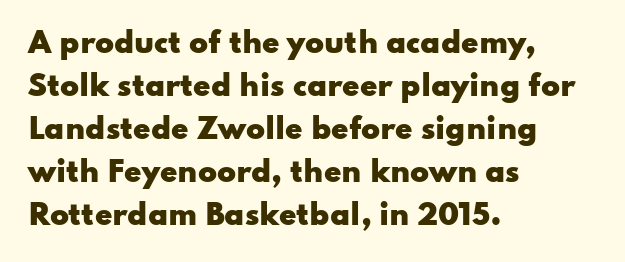
Q: Is the text bold? A: Yes.
Q: Is the text italic (slanted)? A: No, it is upright.
Q: Is the typeface a serif or a sans-serif typeface? A: Sans-serif.
Q: Is the text underlined? A: No.
Q: How is the paragraph aligned? A: Left-aligned.
Q: Is the spacing between letters normal or unusually wide? A: Normal.
Q: Is the spacing between lines tight, normal or loose? A: Normal.
Q: Width (condensed, normal, or wide)? A: Wide.
Q: Stroke contrast? A: Low.
Q: x-height? A: Small.
Q: Monospaced? A: No.
